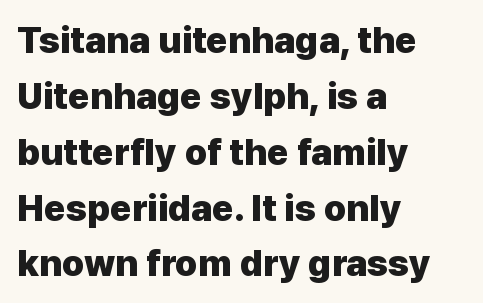
The image shows 37 px heavy sans-serif type, upright; set left-aligned, normal line spacing (1.51x), normal letter spacing, not underlined; low stroke contrast and a medium x-height.
